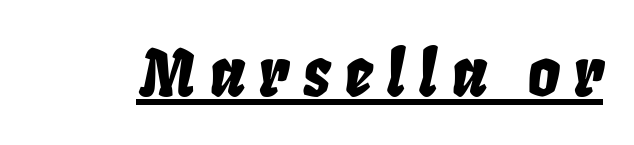
If you drew a line through each stem, it would be angled. Compared with undecorated copy, this sample adds a rule below the words. This sample has the flowing, uneven cadence of proportional lettering. Words appear elongated and porous because spacing is wide.
